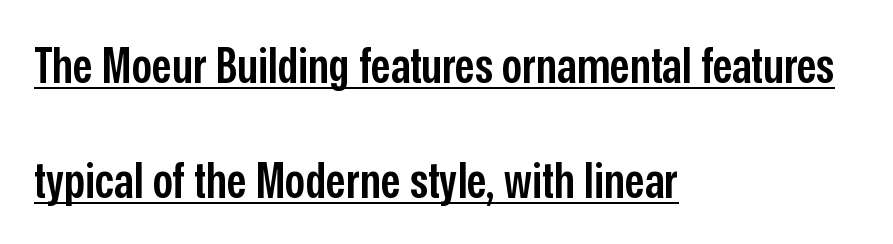
The image shows 50 px semibold, condensed sans-serif type, upright; set left-aligned, loose line spacing (2.3x), normal letter spacing, underlined; low stroke contrast and a medium x-height.
